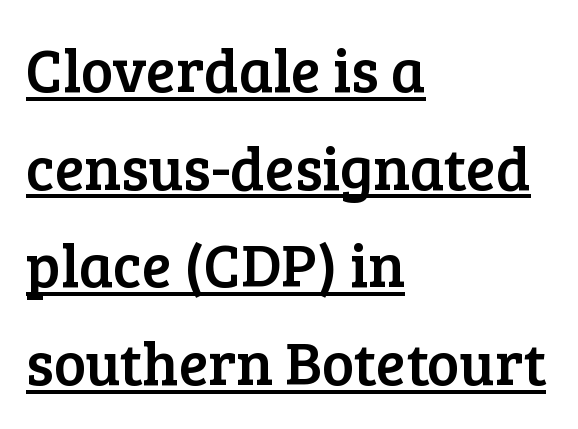
Words appear dense and cohesive because spacing is normal. The axis of the letterforms is exactly vertical. Varying glyph widths throughout — classic text-font behaviour. Observe the serifs anchoring each vertical stroke in this sample. The line-height multiplier appears to be the usual default. Line starts are locked; line ends wander.
